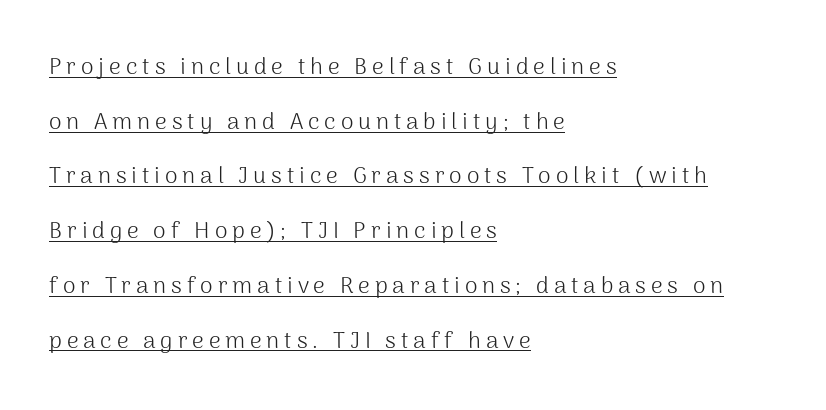
These lines were composed using upright roman letters. Weight: not bold — regular or lighter. A great deal of white space separates one row of letters from the next. Check the space under the baseline: a stroke is drawn there. This rendering widens character spacing well past its baseline value. Typeset ragged right — the left edge is the straight one.
